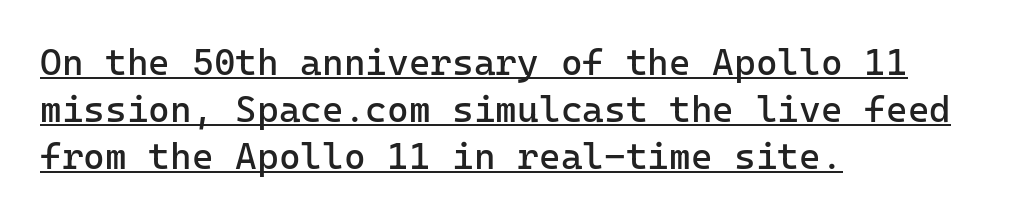
The image shows 37 px regular-weight sans-serif type, upright; set left-aligned, normal line spacing (1.27x), normal letter spacing, underlined; low stroke contrast and a medium x-height.
